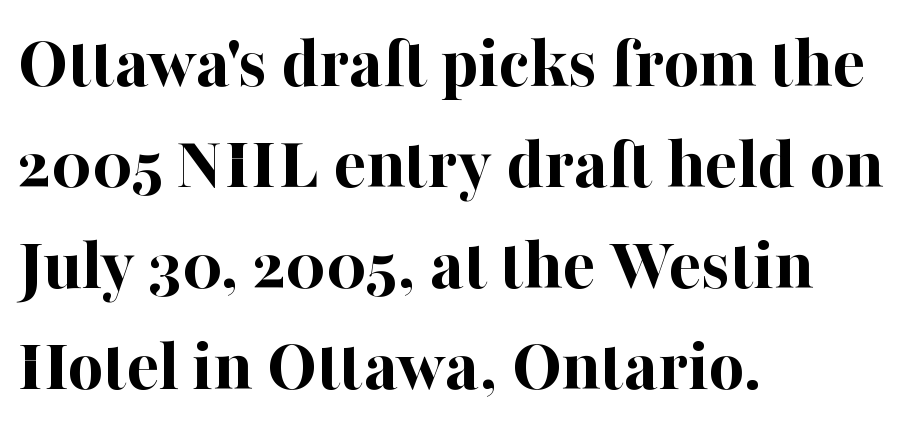
The image shows 76 px bold serif type, upright; set left-aligned, normal line spacing (1.33x), normal letter spacing, not underlined; high stroke contrast and a medium x-height.
